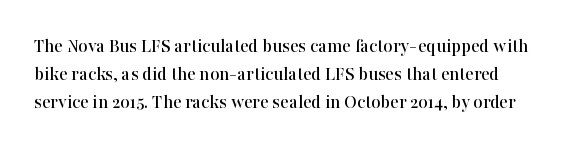
Unlike italic type, these characters show no tilt at all. Inter-character spacing is left at the font's built-in metrics. The block of text has a typical density, with ordinary space between rows. Underlining? Definitely not there.
